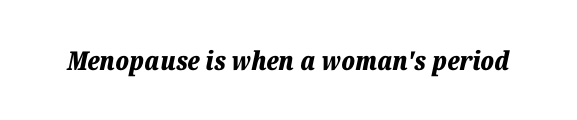
{"italic": "yes", "lean": "right", "slant_degrees": 12, "bold": "yes", "underline": "no", "letter_spacing": "normal", "letter_spacing_em": 0.0, "glyph_px": 26}
